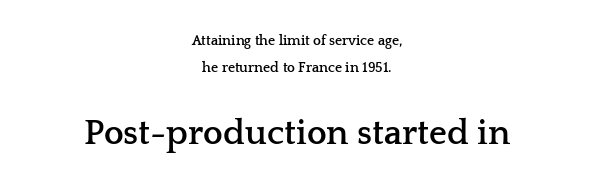
Is the letter spacing exaggerated? No — it looks like the ordinary default. Bold? Absolutely — the strokes are thick and heavy. Which chunk is bigger? The second one — the bottom block dwarfs the top. Character widths vary here, with narrow letters taking less room than wide ones. Classification — serif. The line-height multiplier appears high, well above default.
